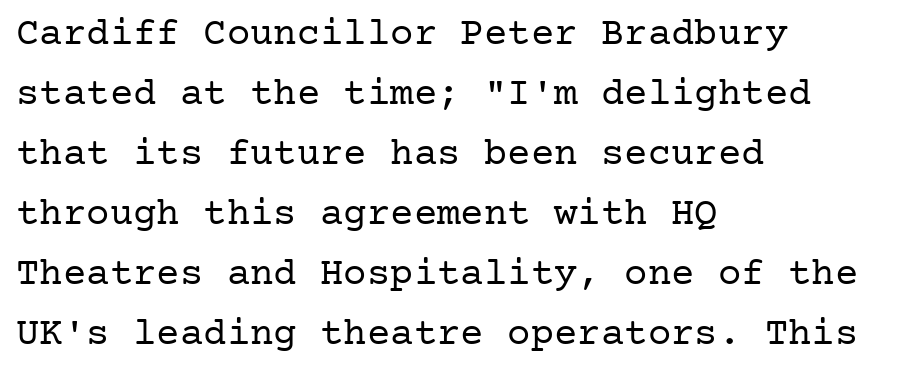
No letter is thick-stroked: the sample isn't bold. The baseline area is clear. The tracking reads as untouched default to a designer's eye. This sample is left-justified, so line endings fall wherever the words run out. The block of text has a typical density, with ordinary space between rows. Upright lettering throughout.
